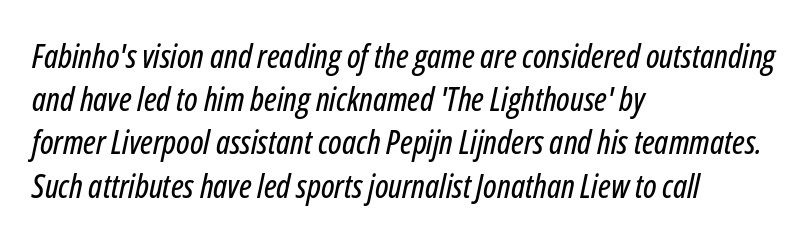
Q: Is the text italic (slanted)? A: Yes, it leans right by about 12 degrees.
Q: Is the text underlined? A: No.
Q: How is the paragraph aligned? A: Left-aligned.
Q: Is the spacing between letters normal or unusually wide? A: Normal.
Q: Is the spacing between lines tight, normal or loose? A: Normal.
Q: Width (condensed, normal, or wide)? A: Condensed.
Q: Stroke contrast? A: Low.
Q: x-height? A: Medium.
Q: Monospaced? A: No.
